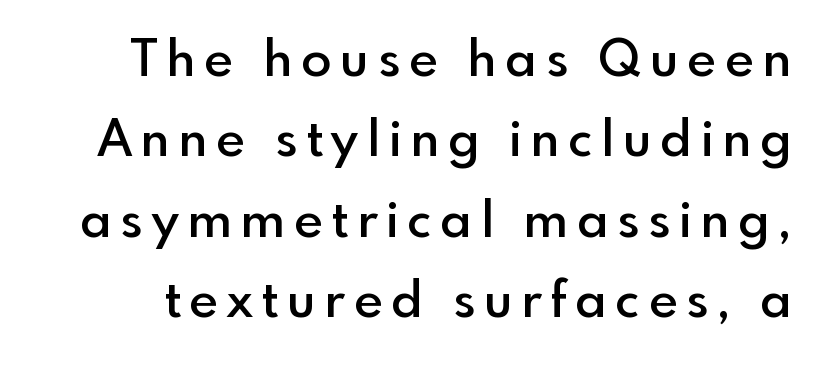
Q: Is the text bold? A: Semi-bold.
Q: Is the text italic (slanted)? A: No, it is upright.
Q: Is the typeface a serif or a sans-serif typeface? A: Sans-serif.
Q: Is the text underlined? A: No.
Q: Is the spacing between lines tight, normal or loose? A: Normal.
Q: Width (condensed, normal, or wide)? A: Normal.
Q: x-height? A: Small.
Q: Monospaced? A: No.
